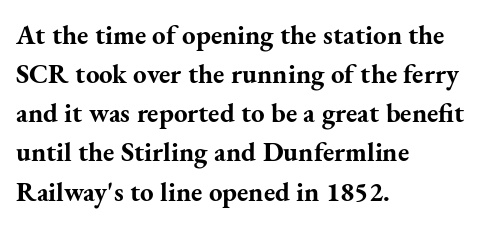
The image shows 27 px bold type, upright; set left-aligned, normal line spacing (1.45x), normal letter spacing, not underlined.
